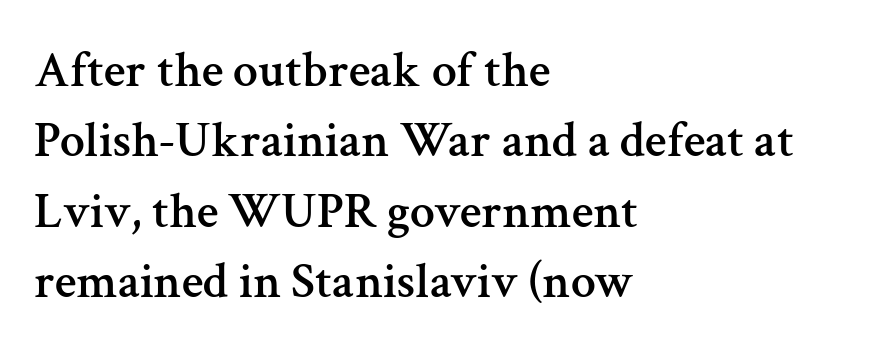
Q: Is the text italic (slanted)? A: No, it is upright.
Q: Is the typeface a serif or a sans-serif typeface? A: Serif.
Q: Is the text underlined? A: No.
Q: How is the paragraph aligned? A: Left-aligned.
Q: Is the spacing between letters normal or unusually wide? A: Normal.
Q: Is the spacing between lines tight, normal or loose? A: Normal.
Q: Width (condensed, normal, or wide)? A: Normal.
Q: Stroke contrast? A: Medium.
Q: x-height? A: Medium.
Q: Monospaced? A: No.
